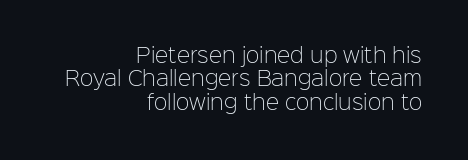
The passage shown has conventional tracking throughout. Horizontal alignment here is rightward, an uncommon choice for prose. The weight would be labelled regular, book, light, or lighter still. This is roman type, the default non-slanted kind. Quick note: underline off.
